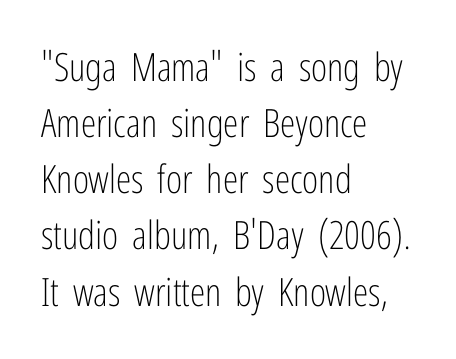
{"serif": "no", "italic": "no", "bold": "no", "weight": "light", "width": "condensed", "stroke_contrast": "low", "x_height": "medium", "monospaced": "no", "underline": "no", "align": "left", "line_spacing": "normal", "line_spacing_ratio": 1.44, "letter_spacing": "normal", "letter_spacing_em": 0.0, "glyph_px": 39}
